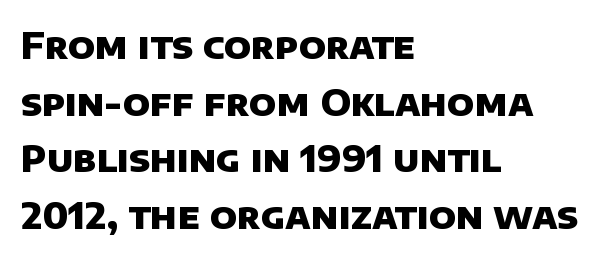
The image shows 36 px heavy sans-serif type; set left-aligned, normal line spacing (1.57x), normal letter spacing, not underlined; low stroke contrast and a large x-height.
